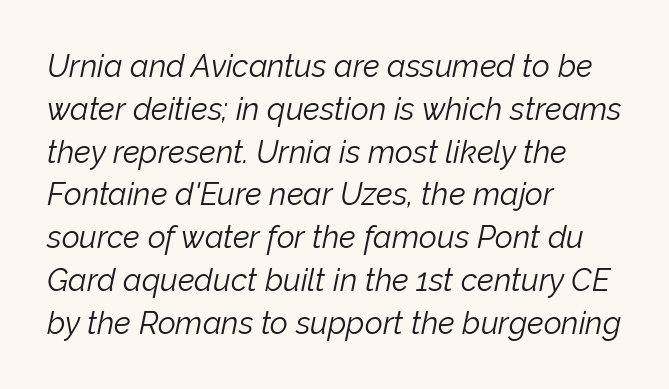
The image shows 31 px light type, italic (leaning right); set left-aligned, normal line spacing (1.38x), normal letter spacing, not underlined; low stroke contrast and a medium x-height.
